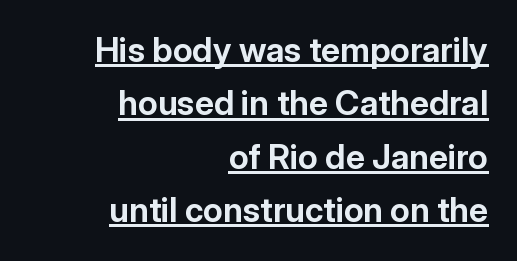
{"serif": "no", "italic": "no", "bold": "yes", "weight": "bold", "width": "normal", "stroke_contrast": "low", "x_height": "medium", "monospaced": "no", "underline": "yes", "align": "right", "line_spacing": "normal", "line_spacing_ratio": 1.57, "letter_spacing": "normal", "letter_spacing_em": 0.0, "glyph_px": 34}
